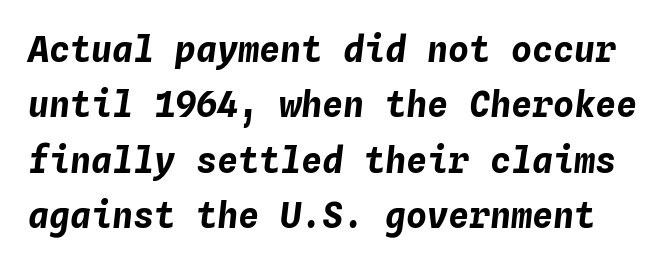
The image shows 35 px bold type, italic (leaning right), monospaced; set normal line spacing (1.58x), normal letter spacing, not underlined; low stroke contrast and a medium x-height.
